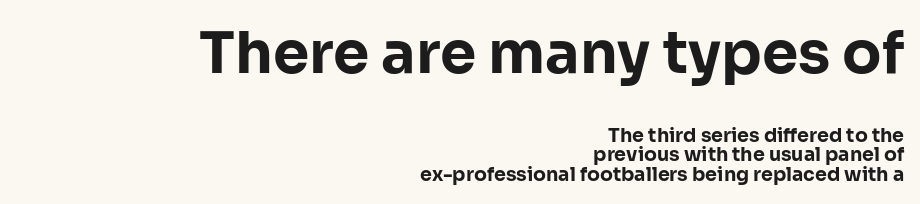
The passage shown is not underscored anywhere. As a designer I'd log this as weight 700, bold. A student would notice the top passage is typeset larger than what follows. This sample is right-justified, so line beginnings fall wherever the words allow. The letters carry no serifs — their stems end cleanly without finishing strokes. Reading down the column, the eye jumps only a short way to each next line.
